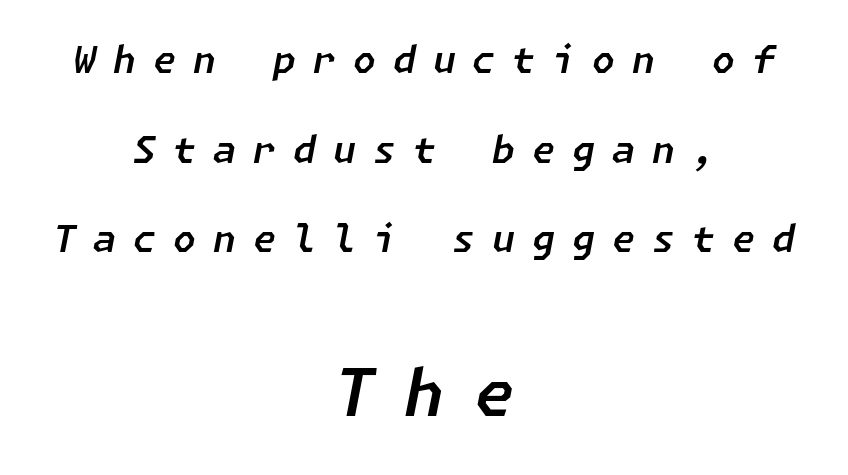
Q: Is the text italic (slanted)? A: Yes, it leans right by about 11 degrees.
Q: Is the text underlined? A: No.
Q: How is the paragraph aligned? A: Centered.
Q: Is the spacing between letters normal or unusually wide? A: Unusually wide.
Q: Is the spacing between lines tight, normal or loose? A: Loose.
Q: Which block of text is set in a larger size, the first (top) or the second (bottom)? A: The second (bottom) one.
Q: Width (condensed, normal, or wide)? A: Normal.
Q: Stroke contrast? A: Low.
Q: x-height? A: Medium.
